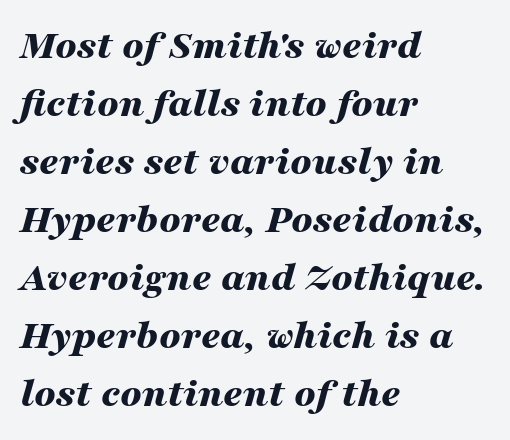
{"italic": "yes", "lean": "right", "slant_degrees": 16, "bold": "yes", "weight": "bold", "width": "wide", "stroke_contrast": "medium", "x_height": "medium", "monospaced": "no", "underline": "no", "align": "left", "line_spacing": "normal", "line_spacing_ratio": 1.38, "letter_spacing": "normal", "letter_spacing_em": 0.0, "glyph_px": 42}
